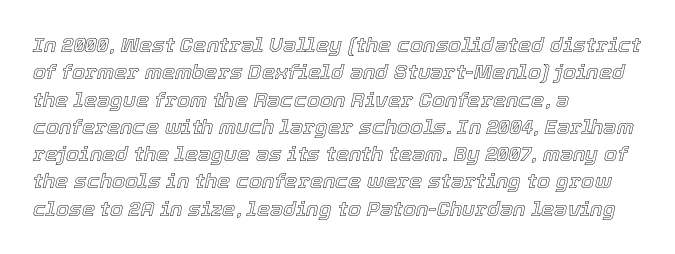
The image shows 21 px text type, italic (leaning right); set left-aligned, normal line spacing (1.3x), normal letter spacing, not underlined.
